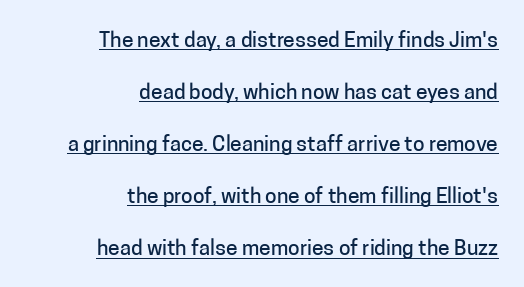
The typesetter chose a ragged-left arrangement here. Does extra space separate the letters? No, they use regular spacing. This rendering features underlined lettering. Honestly, the rows look like they've been pulled way apart. Unlike italic type, these characters show no tilt at all.
